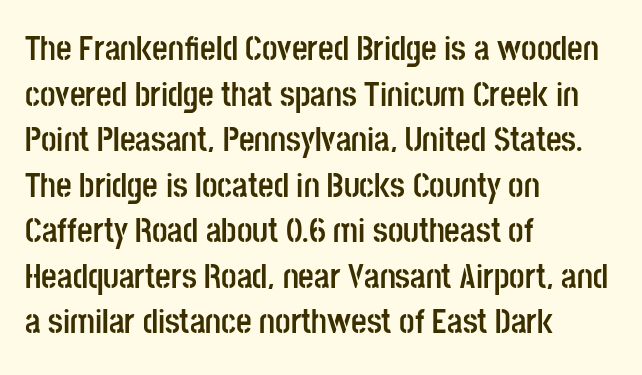
The image shows 34 px semibold, condensed sans-serif type, upright; set left-aligned, normal line spacing (1.34x), normal letter spacing, not underlined; low stroke contrast and a large x-height.
